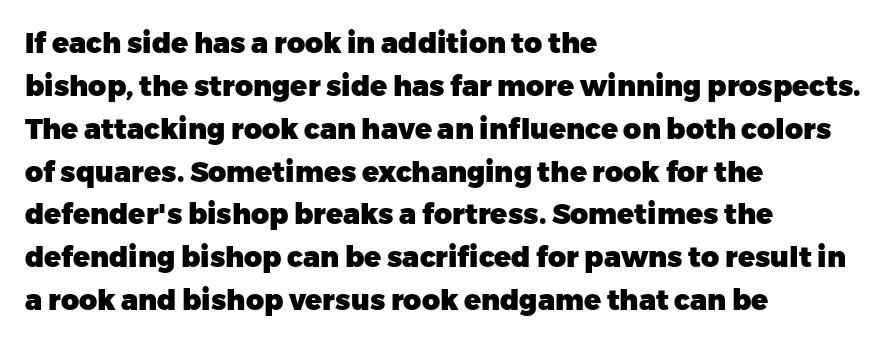
Q: Is the text bold? A: Yes.
Q: Is the text italic (slanted)? A: No, it is upright.
Q: Is the typeface a serif or a sans-serif typeface? A: Sans-serif.
Q: Is the text underlined? A: No.
Q: How is the paragraph aligned? A: Left-aligned.
Q: Is the spacing between letters normal or unusually wide? A: Normal.
Q: Is the spacing between lines tight, normal or loose? A: Normal.
Q: Width (condensed, normal, or wide)? A: Normal.
Q: Stroke contrast? A: Low.
Q: x-height? A: Medium.
Q: Monospaced? A: No.
